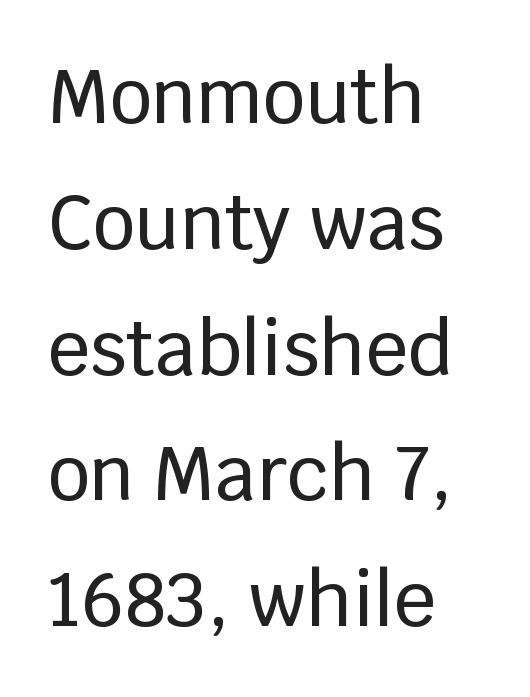
Q: Is the text italic (slanted)? A: No, it is upright.
Q: Is the typeface a serif or a sans-serif typeface? A: Sans-serif.
Q: Is the text underlined? A: No.
Q: How is the paragraph aligned? A: Left-aligned.
Q: Is the spacing between letters normal or unusually wide? A: Normal.
Q: Is the spacing between lines tight, normal or loose? A: Normal.
Q: Width (condensed, normal, or wide)? A: Normal.
Q: Stroke contrast? A: Low.
Q: x-height? A: Large.
Q: Monospaced? A: No.
